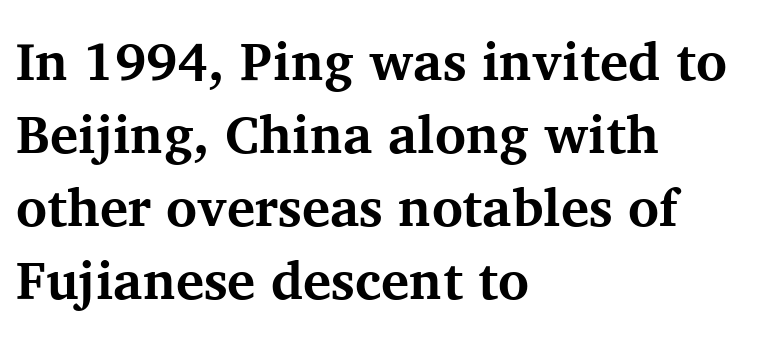
Q: Is the text bold? A: Yes.
Q: Is the text italic (slanted)? A: No, it is upright.
Q: Is the typeface a serif or a sans-serif typeface? A: Serif.
Q: Is the text underlined? A: No.
Q: How is the paragraph aligned? A: Left-aligned.
Q: Is the spacing between letters normal or unusually wide? A: Normal.
Q: Is the spacing between lines tight, normal or loose? A: Normal.
Q: Width (condensed, normal, or wide)? A: Normal.
Q: Stroke contrast? A: Medium.
Q: x-height? A: Medium.
Q: Monospaced? A: No.
